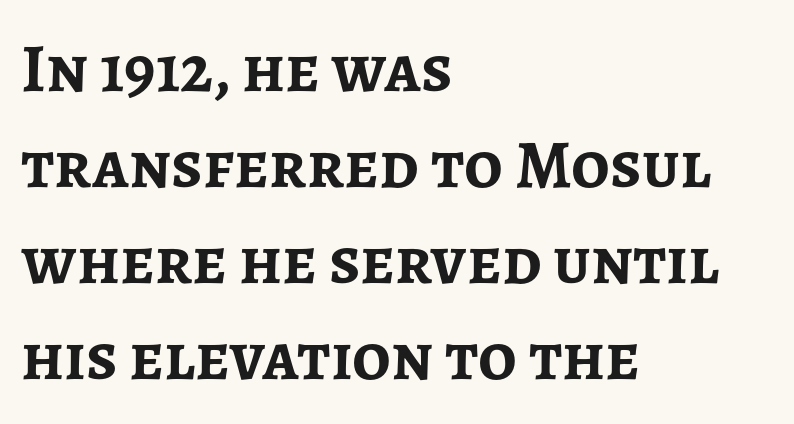
Q: Is the text bold? A: Yes.
Q: Is the text italic (slanted)? A: No, it is upright.
Q: Is the typeface a serif or a sans-serif typeface? A: Sans-serif.
Q: Is the text underlined? A: No.
Q: How is the paragraph aligned? A: Left-aligned.
Q: Is the spacing between letters normal or unusually wide? A: Normal.
Q: Is the spacing between lines tight, normal or loose? A: Normal.
Q: Width (condensed, normal, or wide)? A: Normal.
Q: Stroke contrast? A: Low.
Q: x-height? A: Medium.
Q: Monospaced? A: No.
